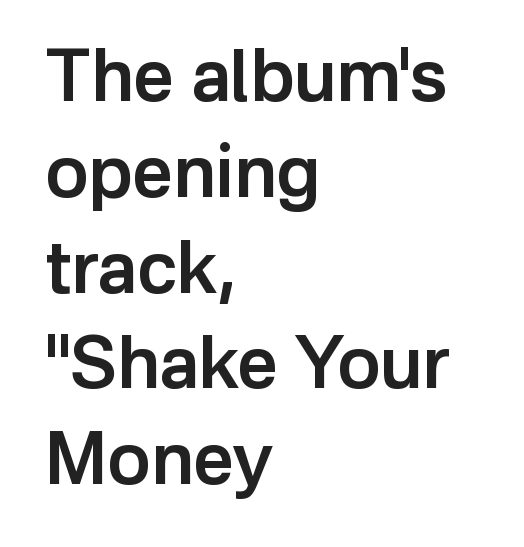
Q: Is the text bold? A: Semi-bold.
Q: Is the text italic (slanted)? A: No, it is upright.
Q: Is the typeface a serif or a sans-serif typeface? A: Sans-serif.
Q: Is the text underlined? A: No.
Q: How is the paragraph aligned? A: Left-aligned.
Q: Is the spacing between letters normal or unusually wide? A: Normal.
Q: Is the spacing between lines tight, normal or loose? A: Normal.
Q: Width (condensed, normal, or wide)? A: Normal.
Q: Stroke contrast? A: Low.
Q: x-height? A: Medium.
Q: Monospaced? A: No.
